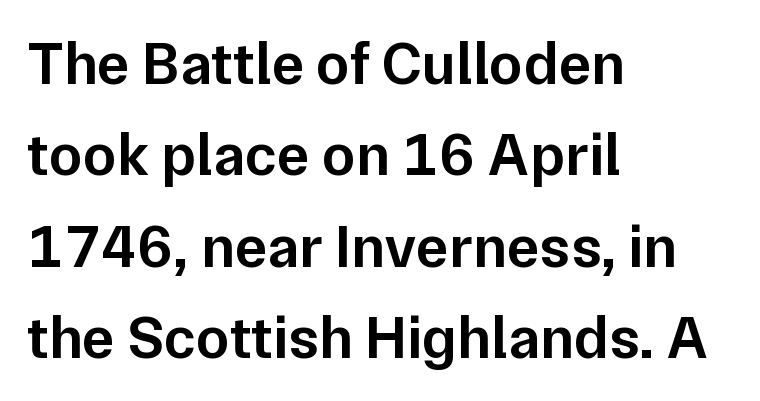
Q: Is the text bold? A: Semi-bold.
Q: Is the text italic (slanted)? A: No, it is upright.
Q: Is the typeface a serif or a sans-serif typeface? A: Sans-serif.
Q: Is the text underlined? A: No.
Q: How is the paragraph aligned? A: Left-aligned.
Q: Is the spacing between letters normal or unusually wide? A: Normal.
Q: Is the spacing between lines tight, normal or loose? A: Normal.
Q: Width (condensed, normal, or wide)? A: Normal.
Q: Stroke contrast? A: Low.
Q: x-height? A: Medium.
Q: Monospaced? A: No.
